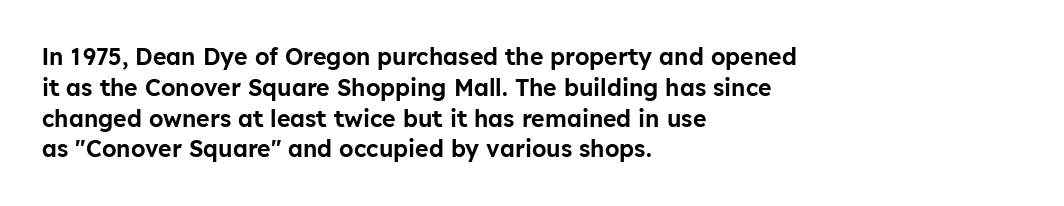
{"italic": "no", "underline": "no", "align": "left", "line_spacing": "normal", "line_spacing_ratio": 1.34, "letter_spacing": "normal", "letter_spacing_em": 0.0, "glyph_px": 23}
